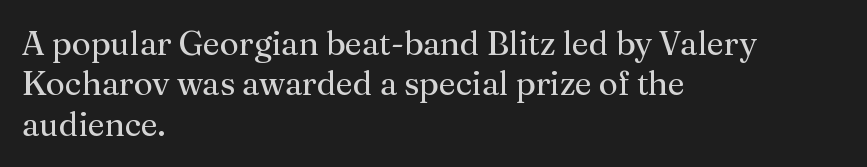
{"serif": "yes", "italic": "no", "bold": "no", "weight": "regular", "width": "normal", "stroke_contrast": "medium", "x_height": "medium", "monospaced": "no", "underline": "no", "align": "left", "line_spacing_ratio": 1.22, "letter_spacing": "normal", "letter_spacing_em": 0.0, "glyph_px": 33}
